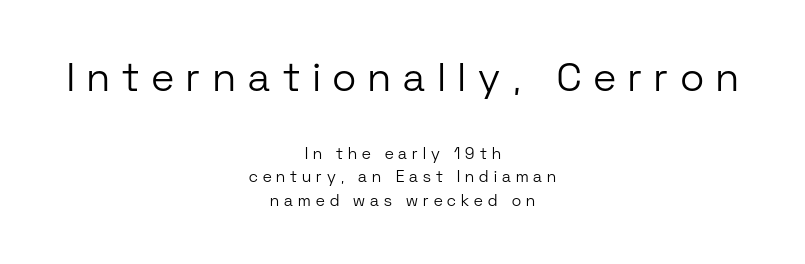
Type style note: lacks serifs. On a weight scale, this lands at 450 or below. The compositor balanced each line on the midline. The glyphs are unaccompanied by any horizontal stroke below them. Posture: upright roman. This sample uses expanded letter spacing, leaving extra air between glyphs.
